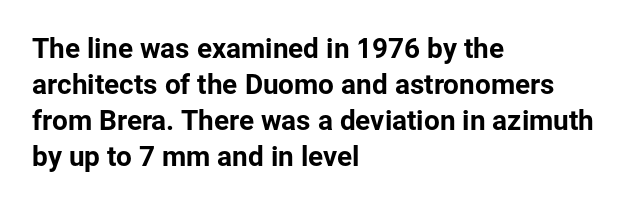
Nobody drew a line under any word here. Think of a printed novel: that variable character pitch is what you see here. Each line starts at the same left margin while the right side varies. What's the leading like? Ordinary, nothing unusual.
